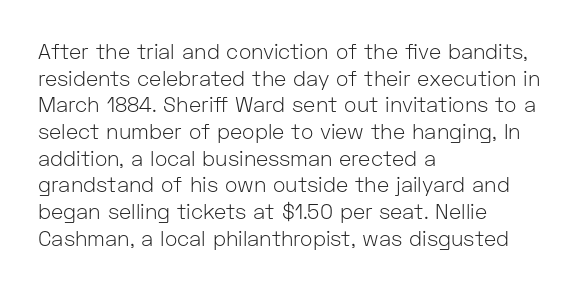
The image shows 21 px text type, upright; set left-aligned, normal line spacing (1.27x), normal letter spacing, not underlined.
